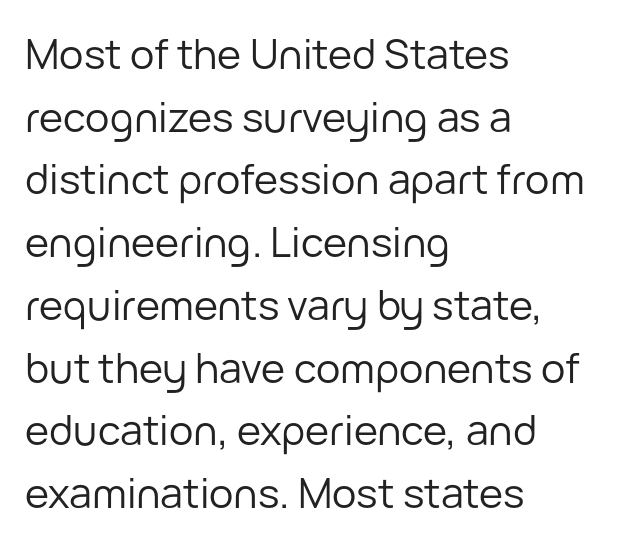
{"serif": "no", "italic": "no", "bold": "no", "weight": "regular", "width": "normal", "stroke_contrast": "low", "x_height": "medium", "monospaced": "no", "underline": "no", "align": "left", "line_spacing": "normal", "line_spacing_ratio": 1.53, "letter_spacing": "normal", "letter_spacing_em": 0.0, "glyph_px": 41}
